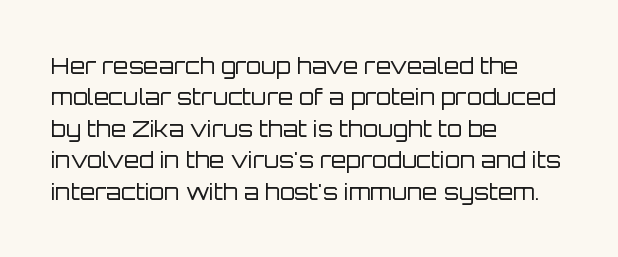
The line-height multiplier appears to be the usual default. The ragged edge is on the right, which tells us the setting is flush left. A typesetter would mark this as roman, not italic. This sample uses plain, unmodified letter spacing. No letter is thick-stroked: the sample isn't bold.
